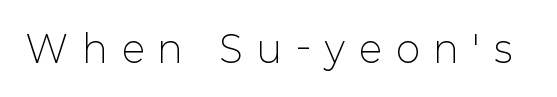
The image shows 37 px light sans-serif type, upright; set unusually wide letter spacing (+0.39 em), not underlined; low stroke contrast and a medium x-height.
